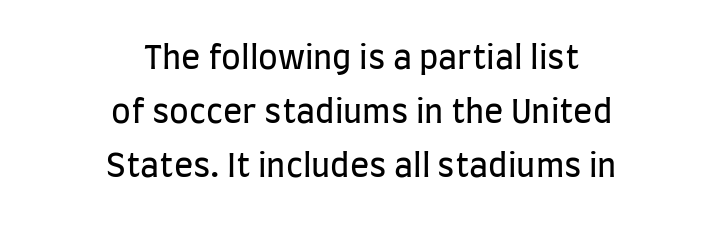
Grotesque or geometric, the face here clearly has no serifs. Every character sits straight up, as roman type does. This reads as an unemphasized weight, regular at the heaviest. Think of a printed novel: that variable character pitch is what you see here. One glance says typical: line gaps are just what's usual. A student would call this center alignment; a typographer would say set centered.
